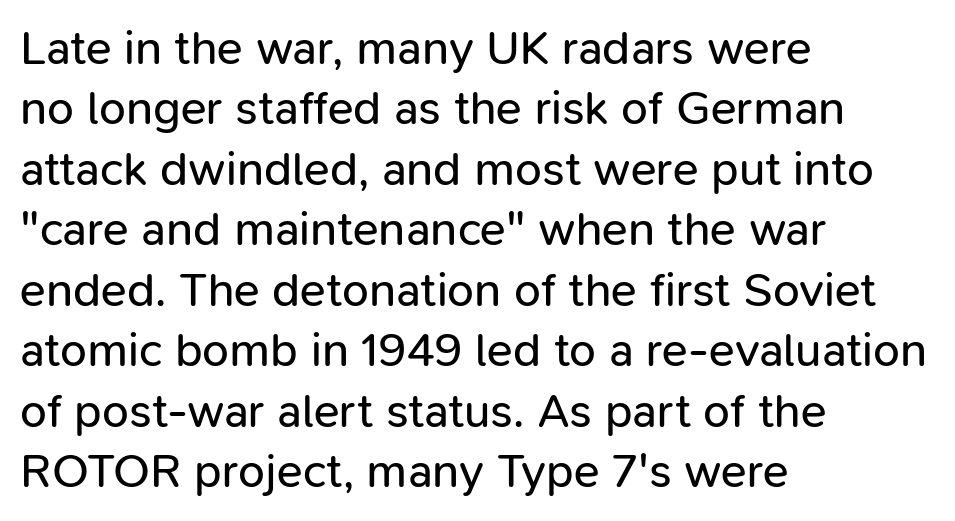
The image shows 48 px regular-weight sans-serif type, upright; set left-aligned, normal line spacing (1.26x), normal letter spacing, not underlined; low stroke contrast and a medium x-height.
